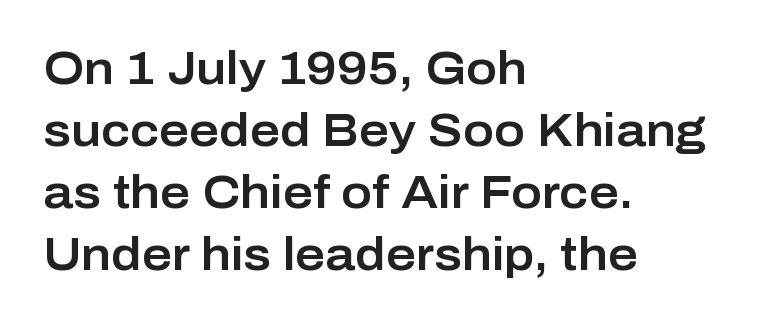
Q: Is the text italic (slanted)? A: No, it is upright.
Q: Is the typeface a serif or a sans-serif typeface? A: Sans-serif.
Q: Is the text underlined? A: No.
Q: How is the paragraph aligned? A: Left-aligned.
Q: Is the spacing between letters normal or unusually wide? A: Normal.
Q: Is the spacing between lines tight, normal or loose? A: Normal.
Q: Width (condensed, normal, or wide)? A: Normal.
Q: Stroke contrast? A: Low.
Q: x-height? A: Medium.
Q: Monospaced? A: No.
